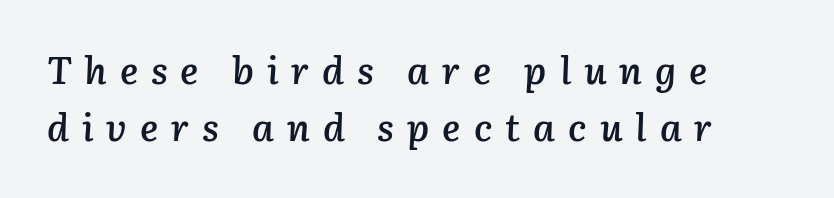
The image shows 38 px semibold type, italic (leaning right); set left-aligned, normal line spacing (1.49x), unusually wide letter spacing (+0.34 em), not underlined; low stroke contrast and a medium x-height.
